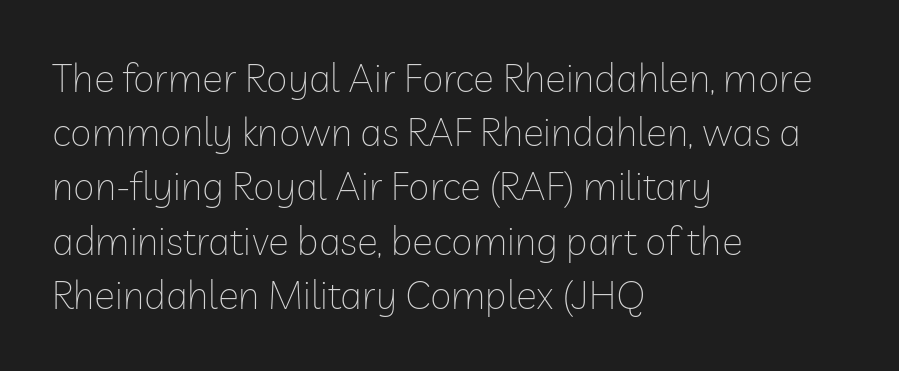
Counters stay open thanks to moderate or lighter strokes. Grotesque or geometric, the face here clearly has no serifs. Quick note: interline space is typical. You can tell it's not italic because the verticals are truly vertical.
